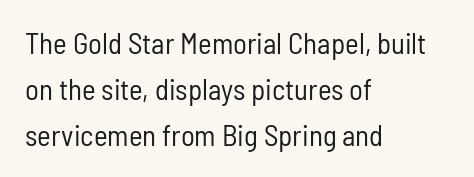
Caption: multi-line text, flush left, ragged right. This rendering features lettering with no underline. The line-height multiplier appears to be the usual default. Observe the ordinary spacing: letters are neighbours, not strangers. The weight would be labelled regular, book, light, or lighter still.
